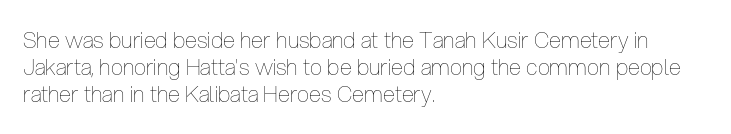
Beneath every word, the page is bare. The lettering holds an erect, upright posture throughout. Caption: face not bold, strokes unweighted. The gaps between neighbouring characters are ordinary and unremarkable.
